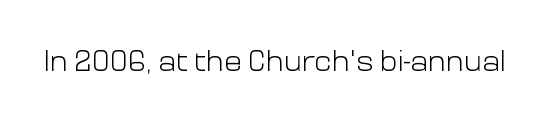
The image shows 30 px light sans-serif type, upright; set normal letter spacing, not underlined; low stroke contrast and a medium x-height.
